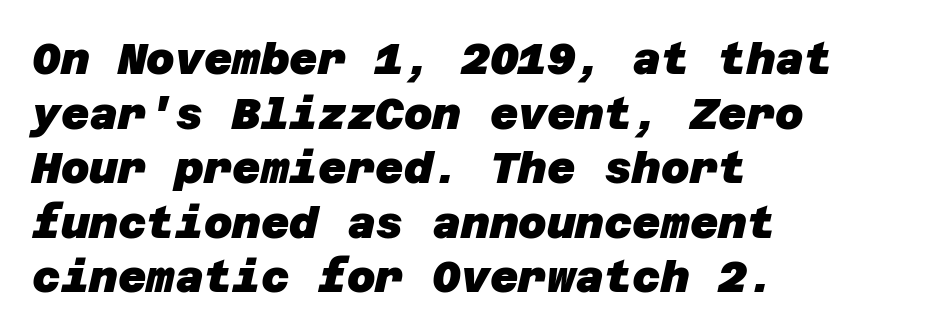
The image shows 44 px heavy sans-serif type; set left-aligned, line spacing 1.24x, normal letter spacing, not underlined; low stroke contrast and a large x-height.
